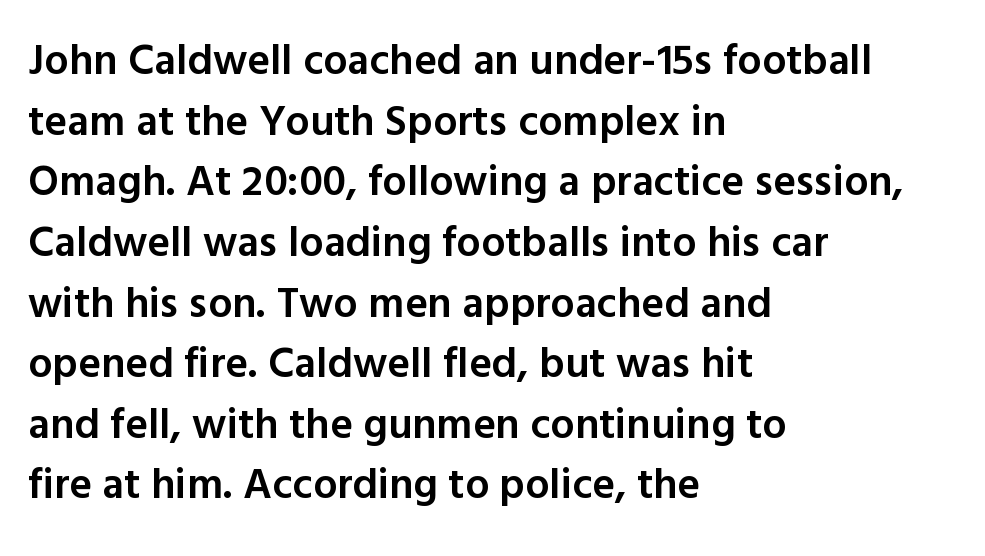
Is there any slant? The stems are plumb. Short and long lines alike share a common starting point at left. Characters follow at the spacing the type designer built in. Reading down the column, the eye jumps a familiar distance to each next line. Each letter's strokes conclude bluntly, with no projecting serifs.
